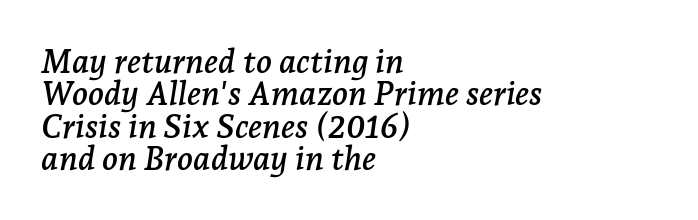
Q: Is the text italic (slanted)? A: Yes, it leans right by about 7 degrees.
Q: Is the typeface a serif or a sans-serif typeface? A: Serif.
Q: Is the text underlined? A: No.
Q: How is the paragraph aligned? A: Left-aligned.
Q: Is the spacing between letters normal or unusually wide? A: Normal.
Q: Is the spacing between lines tight, normal or loose? A: Tight.
Q: Width (condensed, normal, or wide)? A: Normal.
Q: Stroke contrast? A: Low.
Q: x-height? A: Medium.
Q: Monospaced? A: No.
